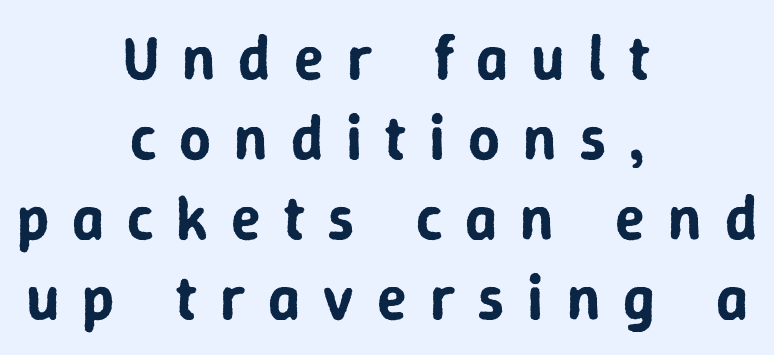
The image shows 62 px sans-serif type, upright; set centered, normal line spacing (1.29x), unusually wide letter spacing (+0.37 em), not underlined; low stroke contrast and a medium x-height.
